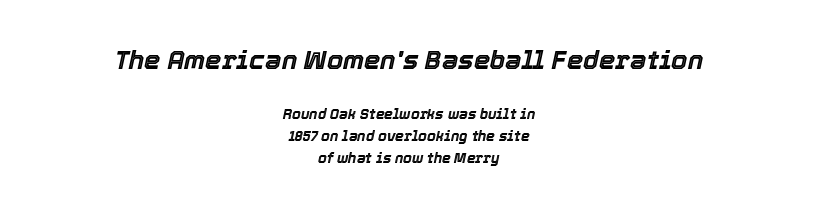
Q: Is the text italic (slanted)? A: Yes, it leans right by about 12 degrees.
Q: Is the text underlined? A: No.
Q: How is the paragraph aligned? A: Centered.
Q: Is the spacing between letters normal or unusually wide? A: Normal.
Q: Is the spacing between lines tight, normal or loose? A: Normal.
Q: Which block of text is set in a larger size, the first (top) or the second (bottom)? A: The first (top) one.
